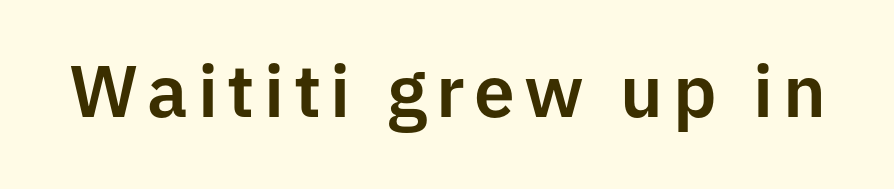
{"serif": "no", "italic": "no", "width": "normal", "stroke_contrast": "low", "x_height": "medium", "monospaced": "no", "underline": "no", "glyph_px": 73}
